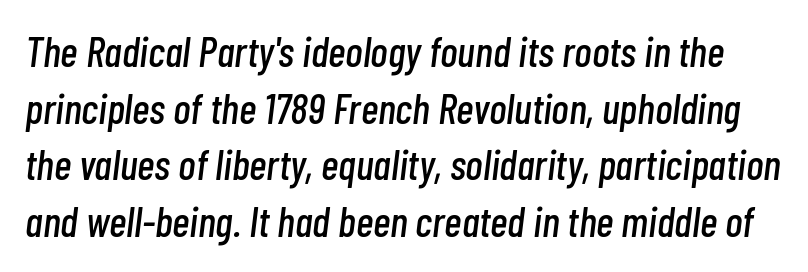
The image shows 42 px condensed type, italic (leaning right); set normal line spacing (1.35x), normal letter spacing, not underlined; low stroke contrast and a medium x-height.
